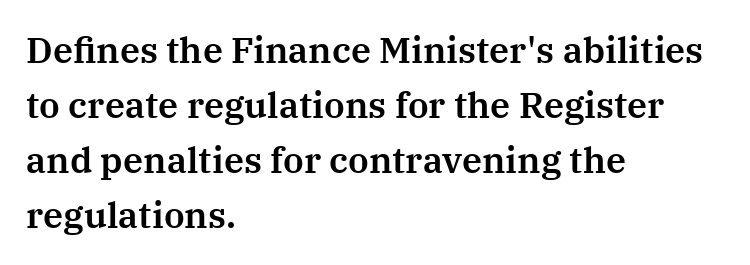
{"serif": "yes", "italic": "no", "width": "normal", "stroke_contrast": "medium", "x_height": "medium", "monospaced": "no", "underline": "no", "align": "left", "line_spacing": "normal", "line_spacing_ratio": 1.53, "letter_spacing": "normal", "letter_spacing_em": 0.0, "glyph_px": 36}
